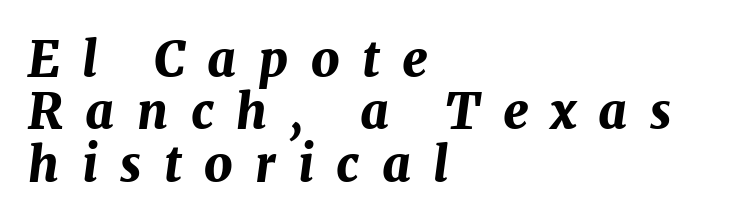
Compared with typical paragraphs, the rows here are closer together. Check under the words: just untouched page. Spacing verdict: proportional, widths tailored to each character. Rendered with sloped, italic letterforms.
